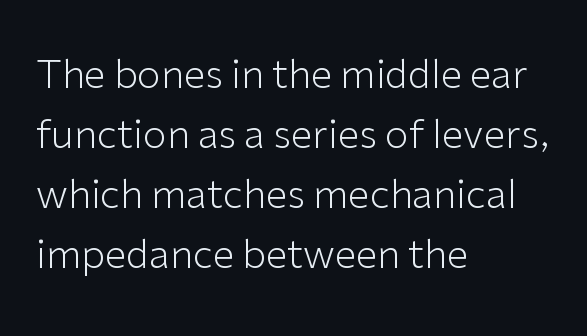
Descender tails drop into unmarked territory. Caption: multi-line text, flush left, ragged right. Quick note: not italic, upright. This sample has the flowing, uneven cadence of proportional lettering. Regular leading.
